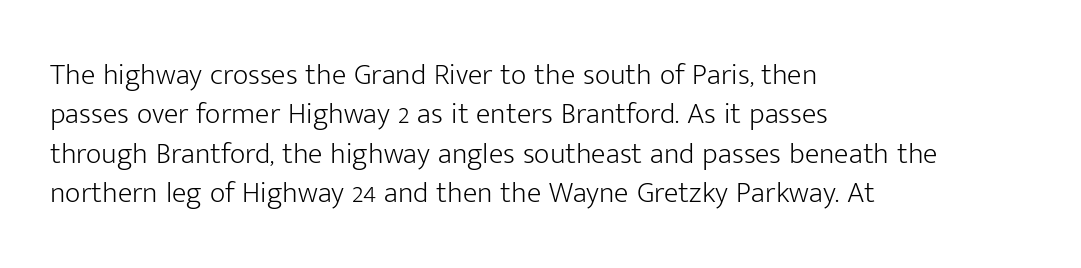
Anything drawn beneath the words? Only blank space. The rendering shows plain stroke endings on the letterforms — a sans-serif design. This rendering uses left alignment, leaving the right contour irregular. These lines were composed using upright roman letters. The letters advance in unequal steps, a hallmark of proportional type.
